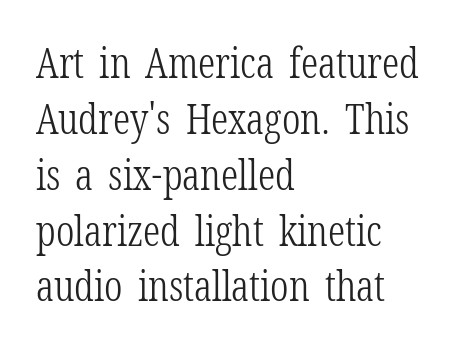
Horizontal alignment here is leftward, the default for most running prose. Standard letterfit; no display-style spreading of the glyphs. The area under the type is left untouched. The rendering uses natural spacing where letterforms have individual widths. Yep, those are serifs on the letters. Stems and bowls with no extra thickness — not bold.
